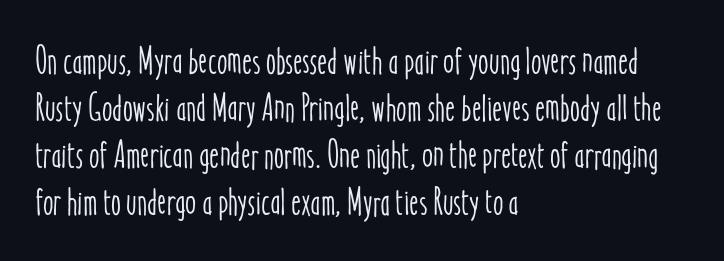
{"italic": "no", "width": "condensed", "stroke_contrast": "low", "x_height": "medium", "monospaced": "no", "underline": "no", "align": "left", "line_spacing_ratio": 1.24, "letter_spacing": "normal", "letter_spacing_em": 0.0, "glyph_px": 38}
